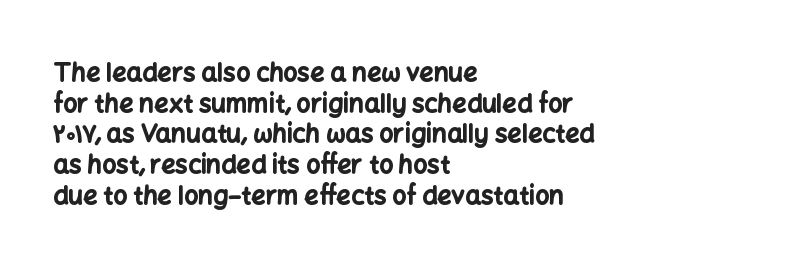
{"italic": "no", "bold": "yes", "underline": "no", "align": "left", "line_spacing_ratio": 1.23, "letter_spacing": "normal", "letter_spacing_em": 0.0, "glyph_px": 25}
